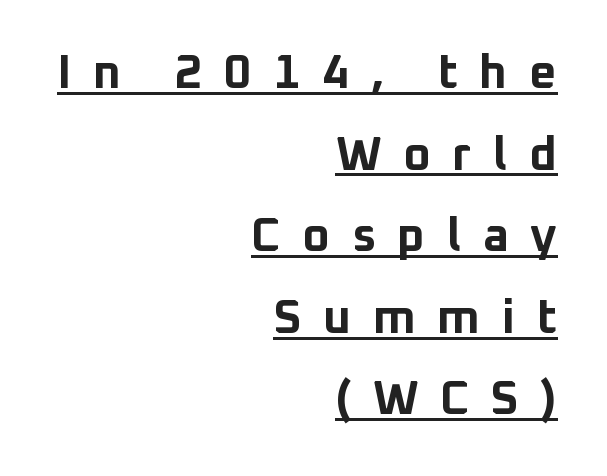
Q: Is the text bold? A: Yes.
Q: Is the text italic (slanted)? A: No, it is upright.
Q: Is the typeface a serif or a sans-serif typeface? A: Sans-serif.
Q: Is the text underlined? A: Yes.
Q: How is the paragraph aligned? A: Right-aligned.
Q: Is the spacing between letters normal or unusually wide? A: Unusually wide.
Q: Is the spacing between lines tight, normal or loose? A: Normal.
Q: Width (condensed, normal, or wide)? A: Normal.
Q: Stroke contrast? A: Low.
Q: x-height? A: Medium.
Q: Monospaced? A: No.
